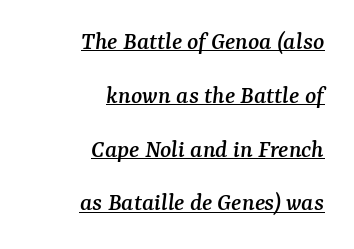
{"italic": "yes", "lean": "right", "slant_degrees": 7, "underline": "yes", "align": "right", "line_spacing": "loose", "line_spacing_ratio": 2.07, "letter_spacing": "normal", "letter_spacing_em": 0.0, "glyph_px": 26}
